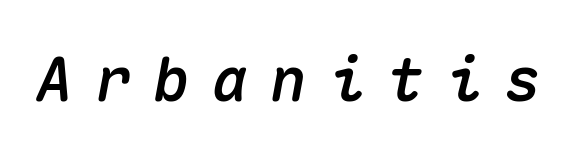
Q: Is the text italic (slanted)? A: Yes, it leans right by about 10 degrees.
Q: Is the text underlined? A: No.
Q: Is the spacing between letters normal or unusually wide? A: Unusually wide.
Q: Width (condensed, normal, or wide)? A: Normal.
Q: Stroke contrast? A: Medium.
Q: x-height? A: Medium.
Q: Monospaced? A: Yes.
